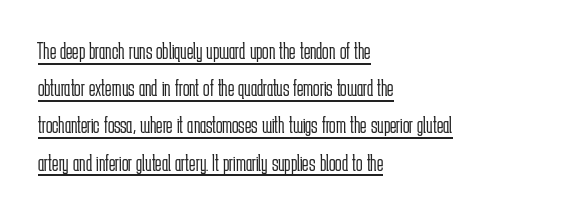
{"italic": "no", "bold": "no", "underline": "yes", "align": "left", "line_spacing": "normal", "line_spacing_ratio": 1.55, "letter_spacing": "normal", "letter_spacing_em": 0.0, "glyph_px": 24}
